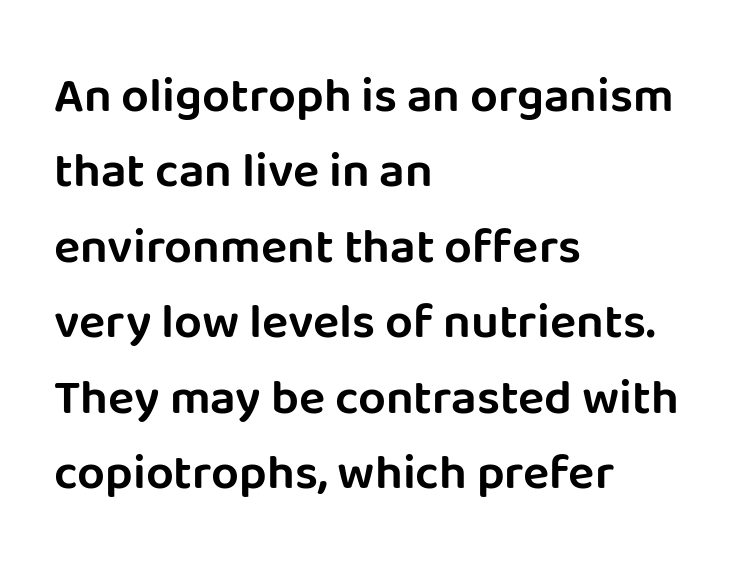
The image shows 49 px sans-serif type, upright; set left-aligned, normal line spacing (1.54x), normal letter spacing, not underlined; low stroke contrast and a large x-height.
